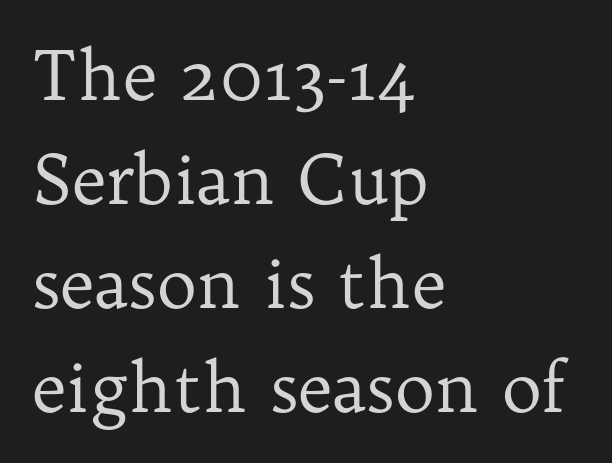
Horizontal alignment here is leftward, the default for most running prose. On a weight scale, this lands at 450 or below. Look at the tracking — it's just the regular setting, nothing added. The font's upright variant was chosen for this text. Note the varied advance widths — an 'i' is clearly narrower than an 'm'. Quick note: underline off.
